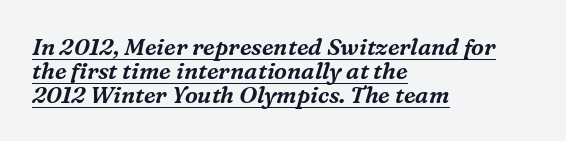
Q: Is the text italic (slanted)? A: Yes, it leans right by about 16 degrees.
Q: Is the text underlined? A: Yes.
Q: How is the paragraph aligned? A: Left-aligned.
Q: Is the spacing between letters normal or unusually wide? A: Normal.
Q: Is the spacing between lines tight, normal or loose? A: Tight.
